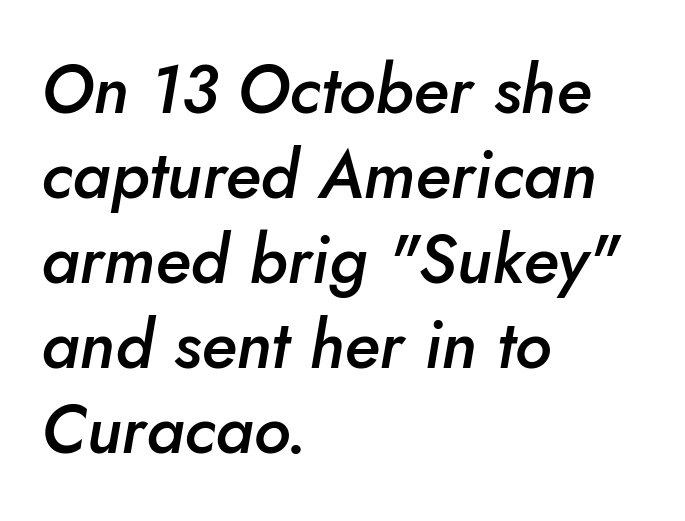
{"italic": "yes", "lean": "right", "slant_degrees": 5, "bold": "semi", "weight": "semibold", "width": "normal", "stroke_contrast": "low", "x_height": "small", "monospaced": "no", "underline": "no", "align": "left", "line_spacing": "normal", "line_spacing_ratio": 1.27, "letter_spacing": "normal", "letter_spacing_em": 0.0, "glyph_px": 67}
